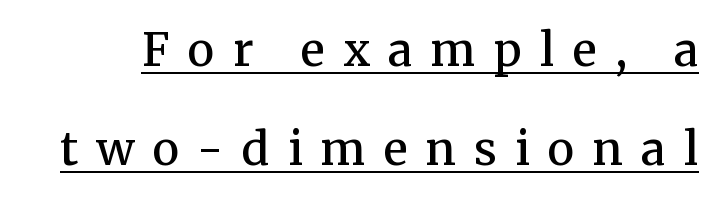
The image shows 45 px semibold serif type, upright; set loose line spacing (2.21x), unusually wide letter spacing (+0.41 em), underlined; medium stroke contrast and a medium x-height.
